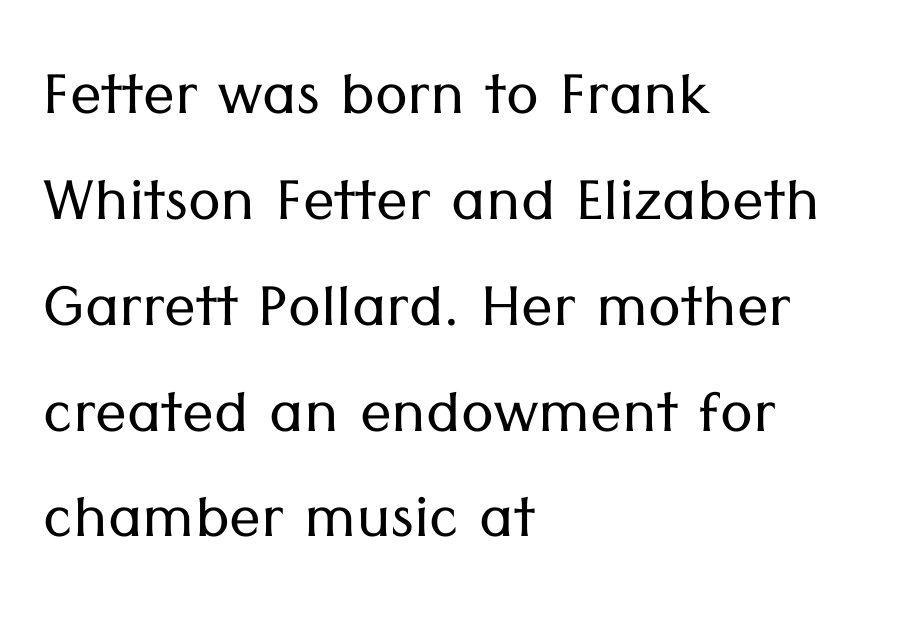
Between one letter and the next there's only the usual sliver of space. The specimen omits any rule beneath the text block's lines. Vertical spacing — default. The face used here is proportionally spaced, like ordinary book or web type. This reads as an unemphasized weight, regular at the heaviest.
